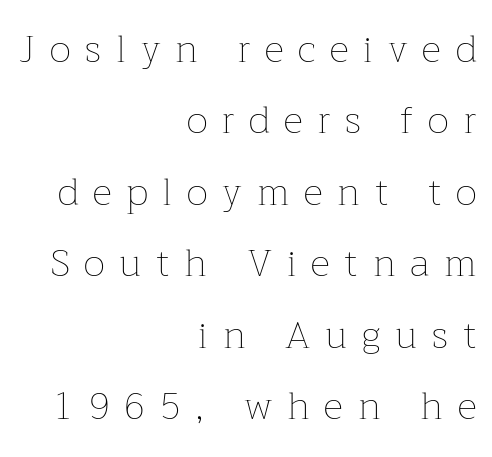
Students, note that the glyphs here are deliberately spaced far apart. A bare baseline throughout the passage. The specimen reads as upright at a glance. Reading down the block, your eye finds every line finishing at a fixed right position.
